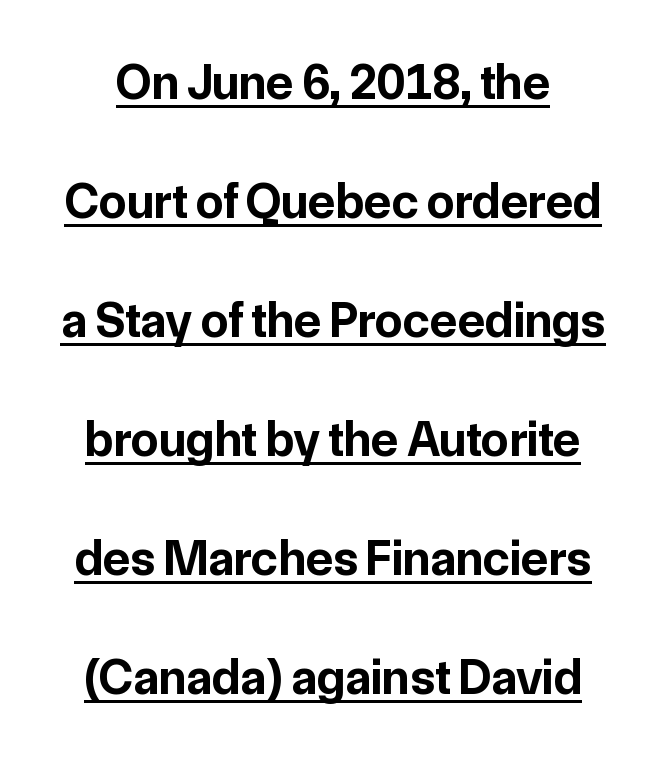
These lines keep a tight, regular rhythm from letter to letter. Underline: present. Type style note: lacks serifs. Does the weight exceed regular? Yes, all the way to bold. Spacing verdict: proportional, widths tailored to each character.
